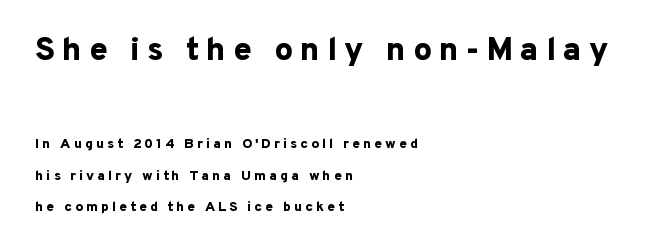
Q: Is the text bold? A: Yes.
Q: Is the text italic (slanted)? A: No, it is upright.
Q: Is the typeface a serif or a sans-serif typeface? A: Sans-serif.
Q: Is the text underlined? A: No.
Q: How is the paragraph aligned? A: Left-aligned.
Q: Is the spacing between letters normal or unusually wide? A: Unusually wide.
Q: Is the spacing between lines tight, normal or loose? A: Loose.
Q: Which block of text is set in a larger size, the first (top) or the second (bottom)? A: The first (top) one.
Q: Width (condensed, normal, or wide)? A: Normal.
Q: Stroke contrast? A: Low.
Q: x-height? A: Medium.
Q: Monospaced? A: No.
